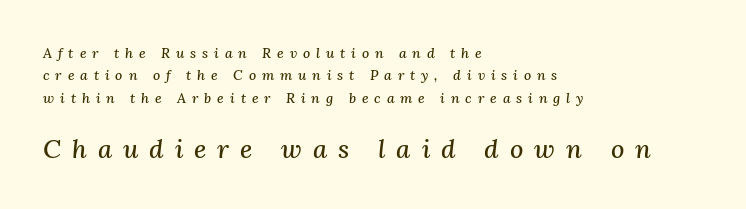
The face used here is rendered with a markedly widened letterfit. Caption: multi-line text, flush left, ragged right. What's the leading like? Ordinary, nothing unusual. The space beneath each line is pristine and unruled. Size hierarchy here favors the trailing block over the leading one. The typography opts for an oblique posture over an upright one.
